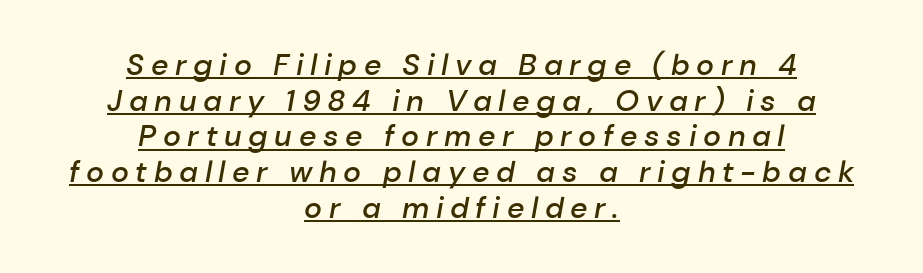
{"italic": "yes", "lean": "right", "slant_degrees": 10, "bold": "semi", "weight": "semibold", "width": "normal", "stroke_contrast": "low", "x_height": "medium", "monospaced": "no", "underline": "yes", "align": "center", "line_spacing_ratio": 1.19, "letter_spacing": "wide", "letter_spacing_em": 0.22, "glyph_px": 30}
